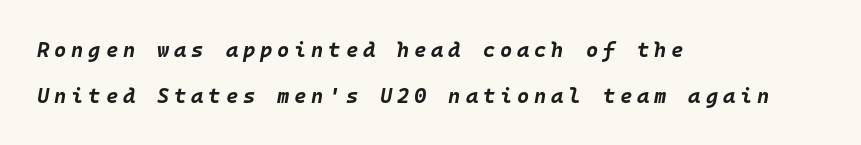
{"italic": "yes", "lean": "right", "slant_degrees": 10, "bold": "yes", "underline": "no", "align": "left", "line_spacing": "loose", "line_spacing_ratio": 2.17, "letter_spacing": "wide", "letter_spacing_em": 0.23, "glyph_px": 21}
